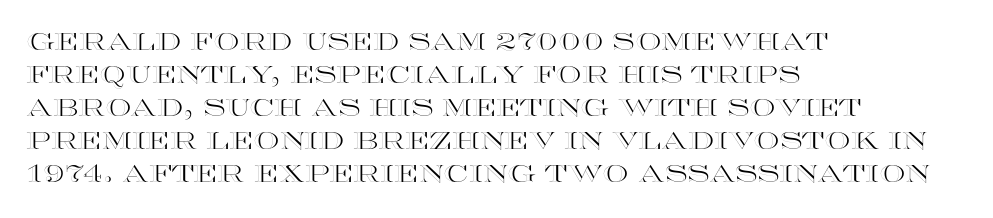
The block of text has a typical density, with ordinary space between rows. Tracking here is standard; glyphs follow each other at the usual distance. The strip under each line holds only bare page. The lettering holds an erect, upright posture throughout. Teacher's note: observe the even left margin — that is flush-left alignment.
